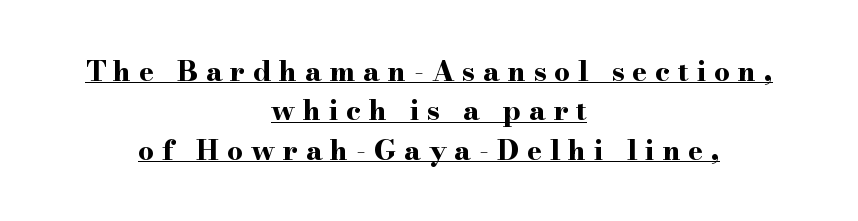
{"serif": "yes", "italic": "no", "bold": "yes", "weight": "bold", "width": "wide", "stroke_contrast": "high", "x_height": "small", "monospaced": "no", "underline": "yes", "align": "center", "line_spacing": "normal", "line_spacing_ratio": 1.41, "letter_spacing": "wide", "letter_spacing_em": 0.28, "glyph_px": 28}
